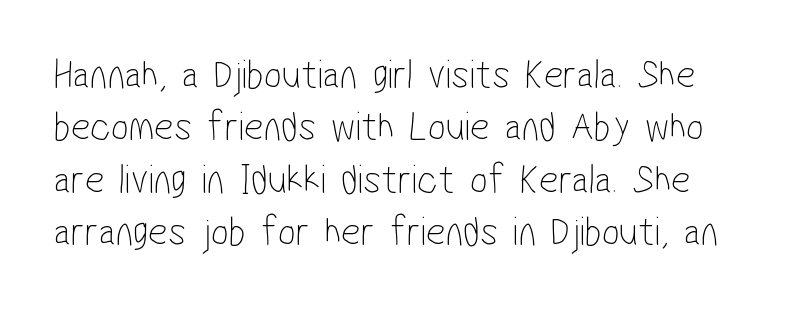
Q: Is the text bold? A: No.
Q: Is the typeface a serif or a sans-serif typeface? A: Sans-serif.
Q: Is the text underlined? A: No.
Q: Is the spacing between letters normal or unusually wide? A: Normal.
Q: Is the spacing between lines tight, normal or loose? A: Normal.
Q: Width (condensed, normal, or wide)? A: Condensed.
Q: Stroke contrast? A: Low.
Q: x-height? A: Medium.
Q: Monospaced? A: No.
